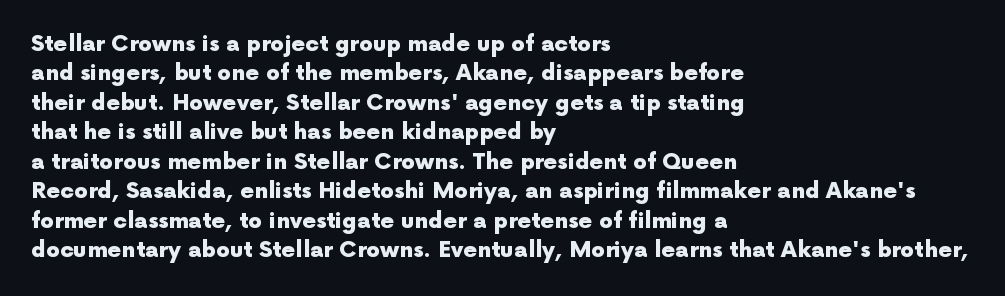
The image shows 22 px bold type, upright; set left-aligned, normal line spacing (1.34x), normal letter spacing, not underlined.
